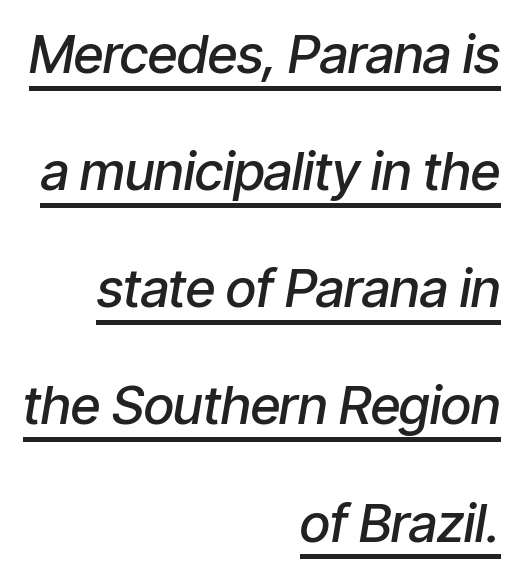
Q: Is the text bold? A: Semi-bold.
Q: Is the text italic (slanted)? A: Yes, it leans right by about 9 degrees.
Q: Is the text underlined? A: Yes.
Q: How is the paragraph aligned? A: Right-aligned.
Q: Is the spacing between letters normal or unusually wide? A: Normal.
Q: Is the spacing between lines tight, normal or loose? A: Loose.
Q: Width (condensed, normal, or wide)? A: Condensed.
Q: Stroke contrast? A: Low.
Q: x-height? A: Medium.
Q: Monospaced? A: No.
